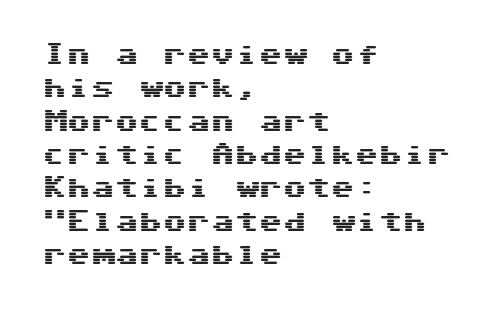
Q: Is the text italic (slanted)? A: No, it is upright.
Q: Is the text underlined? A: No.
Q: How is the paragraph aligned? A: Left-aligned.
Q: Is the spacing between letters normal or unusually wide? A: Normal.
Q: Is the spacing between lines tight, normal or loose? A: Normal.
